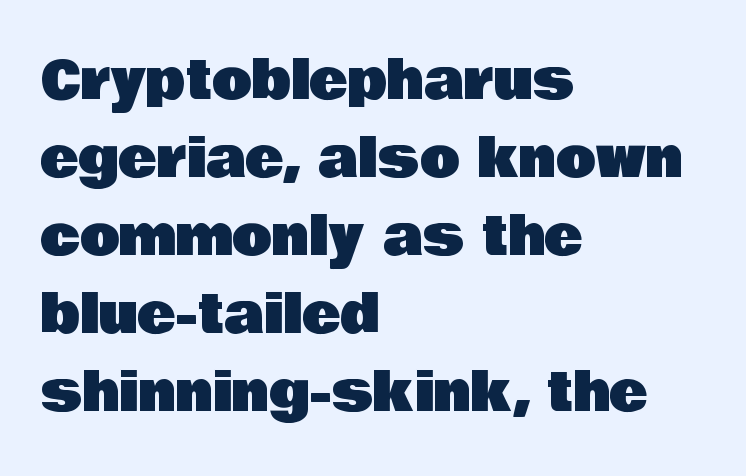
{"serif": "no", "italic": "no", "width": "normal", "stroke_contrast": "low", "x_height": "large", "monospaced": "no", "underline": "no", "align": "left", "line_spacing": "normal", "line_spacing_ratio": 1.5, "letter_spacing": "normal", "letter_spacing_em": 0.0, "glyph_px": 52}
